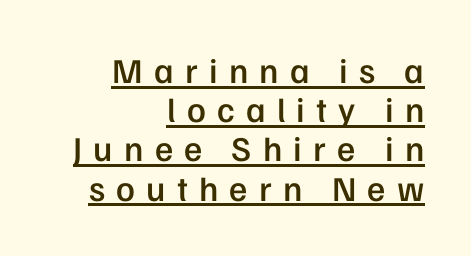
Reading down the column, the eye jumps only a short way to each next line. The font's upright variant was chosen for this text. The specimen includes a rule beneath the text block's lines. You could not count columns in this text — the font is proportionally spaced. What stands out about the letter spacing? Its width — letters are far apart. Each line ends at the same right margin while the left side varies.
